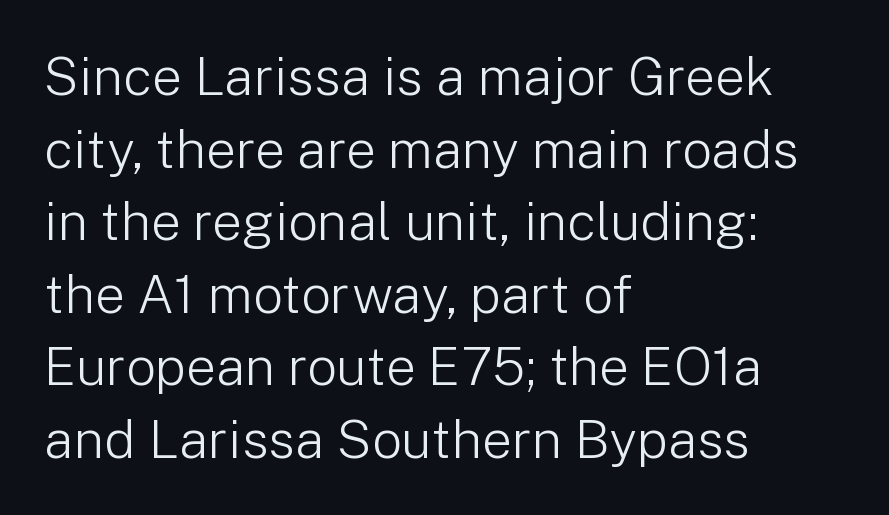
The image shows 53 px light sans-serif type, upright; set left-aligned, normal line spacing (1.37x), normal letter spacing, not underlined; low stroke contrast and a medium x-height.
